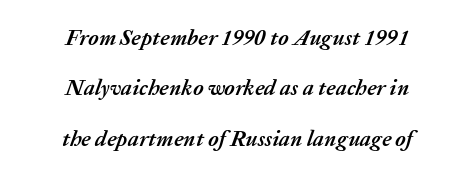
The type is set solid horizontally, with unmodified tracking. The paragraph has two soft edges and a firm central axis. Rendered with sloped, italic letterforms. Vertically, the passage feels expansive, rows floating well apart.
